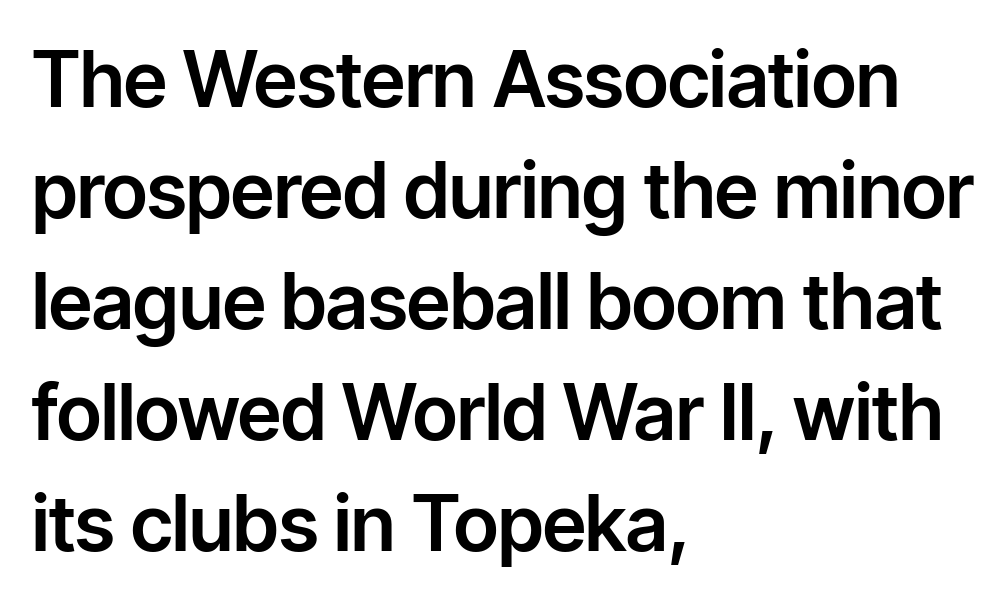
Line starts are locked; line ends wander. Character widths vary here, with narrow letters taking less room than wide ones. Quick note: interline space is typical. In terms of posture, this sample is upright. The space beneath each line is pristine and unruled.
